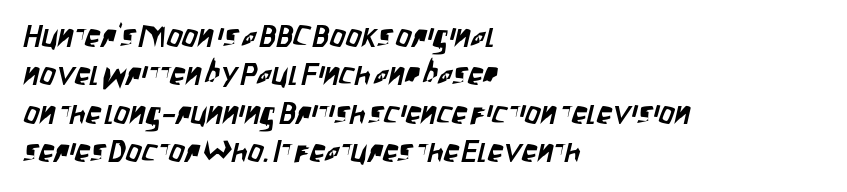
Q: Is the typeface a serif or a sans-serif typeface? A: Sans-serif.
Q: Is the text underlined? A: No.
Q: How is the paragraph aligned? A: Left-aligned.
Q: Is the spacing between letters normal or unusually wide? A: Normal.
Q: Width (condensed, normal, or wide)? A: Condensed.
Q: Stroke contrast? A: Low.
Q: x-height? A: Large.
Q: Monospaced? A: No.
